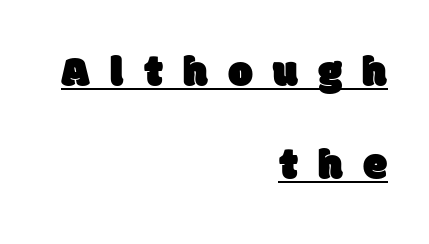
What kind of face is this? One without serifs — a sans. The face used here is proportionally spaced, like ordinary book or web type. What's the leading like? Stretched, with rows far apart. A student would call this right alignment; a typographer would say flush right, rag left.
